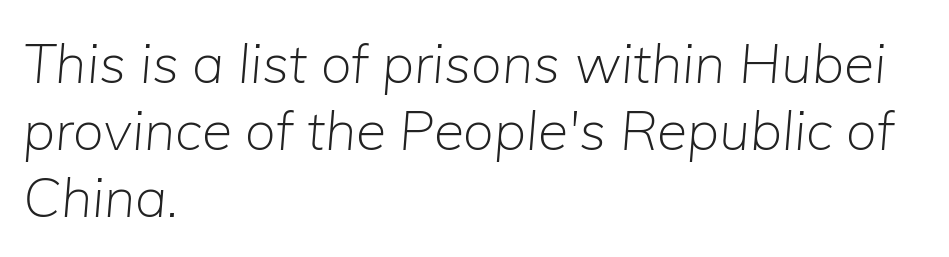
{"italic": "yes", "lean": "right", "slant_degrees": 5, "bold": "no", "weight": "light", "width": "normal", "stroke_contrast": "low", "x_height": "medium", "monospaced": "no", "underline": "no", "align": "left", "line_spacing_ratio": 1.22, "letter_spacing": "normal", "letter_spacing_em": 0.0, "glyph_px": 55}
